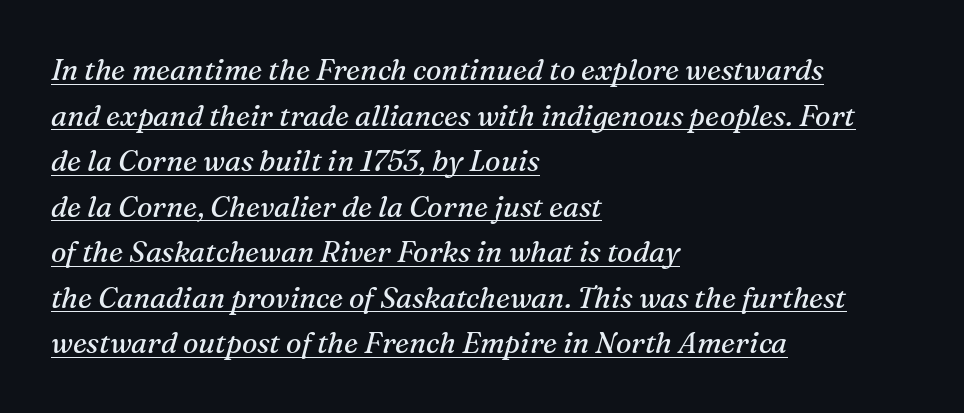
{"serif": "yes", "italic": "yes", "lean": "right", "slant_degrees": 16, "bold": "no", "weight": "regular", "width": "normal", "stroke_contrast": "medium", "x_height": "medium", "monospaced": "no", "underline": "yes", "align": "left", "line_spacing": "normal", "line_spacing_ratio": 1.57, "letter_spacing": "normal", "letter_spacing_em": 0.0, "glyph_px": 29}
